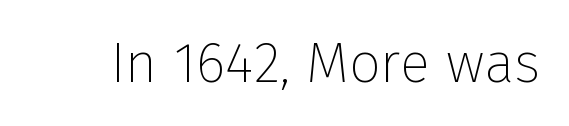
Quick note: not italic, upright. Rule under the text: the space is simply empty. The type family on display is of the sans-serif kind. The tracking reads as untouched default to a designer's eye.
